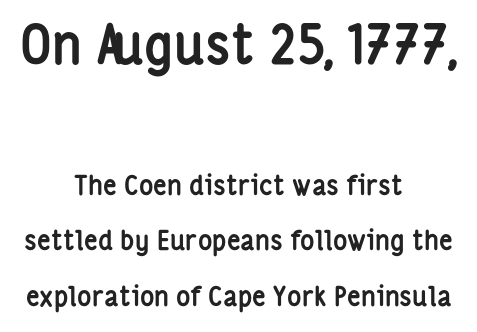
{"serif": "no", "italic": "no", "bold": "yes", "weight": "semibold", "width": "condensed", "stroke_contrast": "low", "x_height": "medium", "monospaced": "no", "underline": "no", "align": "center", "line_spacing": "loose", "line_spacing_ratio": 2.04, "letter_spacing": "normal", "letter_spacing_em": 0.0, "larger_block": "first", "size_ratio": 2.0, "glyph_px": 54}
